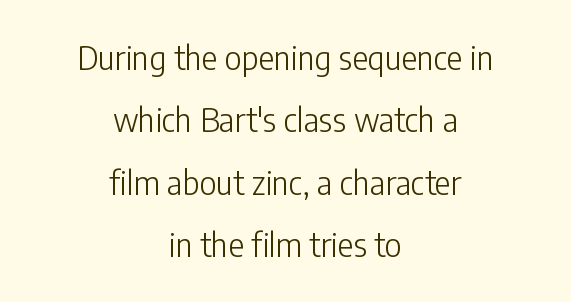
{"serif": "no", "italic": "no", "bold": "no", "weight": "light", "width": "condensed", "stroke_contrast": "low", "x_height": "medium", "monospaced": "no", "underline": "no", "align": "center", "line_spacing_ratio": 1.89, "letter_spacing": "normal", "letter_spacing_em": 0.0, "glyph_px": 33}
